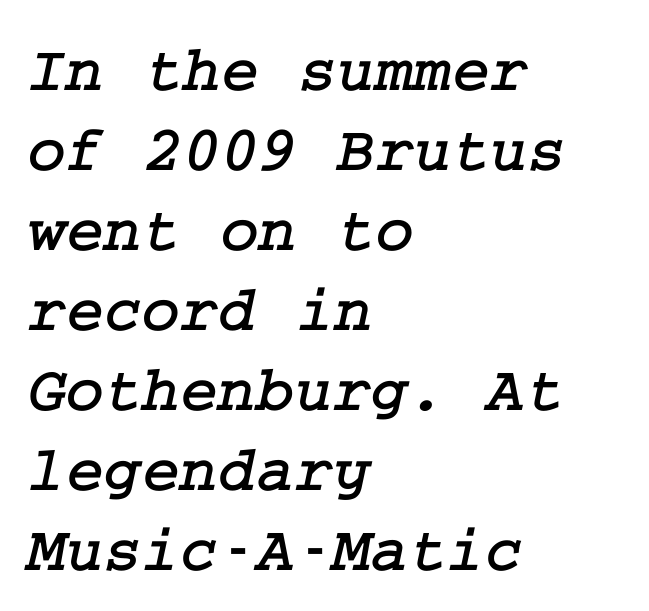
The image shows 65 px serif type; set left-aligned, line spacing 1.23x, normal letter spacing, not underlined; low stroke contrast and a medium x-height.
